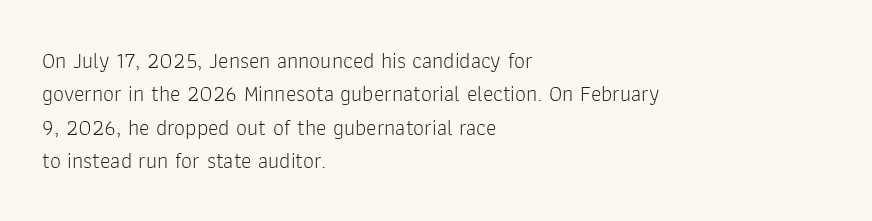
{"italic": "no", "bold": "no", "underline": "no", "align": "left", "line_spacing": "normal", "line_spacing_ratio": 1.52, "letter_spacing": "normal", "letter_spacing_em": 0.0, "glyph_px": 22}
